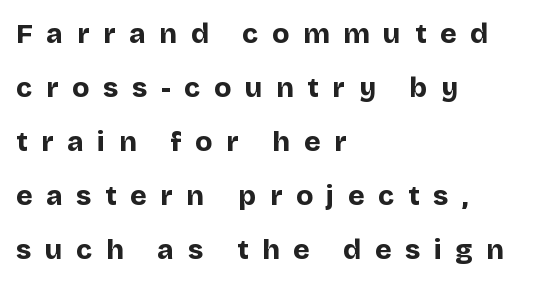
The designer dialed line spacing up above the default. Horizontally, the lines are justified to the leading edge only. The glyphs are unaccompanied by any horizontal stroke below them. Is this a fixed-width face? No — the glyphs have proportional, varying widths. Is the letter spacing exaggerated? Yes — the characters are pushed far apart. Thick stems and heavy bowls — unmistakably bold.
